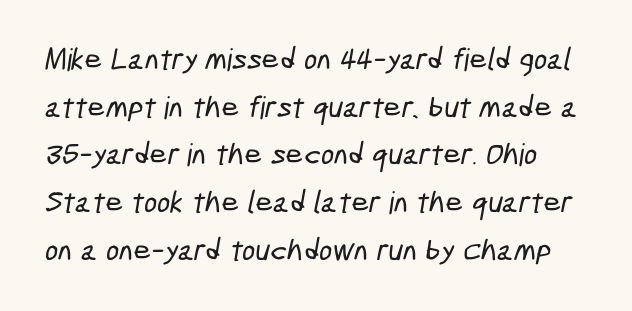
Q: Is the typeface a serif or a sans-serif typeface? A: Sans-serif.
Q: Is the text underlined? A: No.
Q: Is the spacing between letters normal or unusually wide? A: Normal.
Q: Is the spacing between lines tight, normal or loose? A: Normal.
Q: Width (condensed, normal, or wide)? A: Condensed.
Q: Stroke contrast? A: Low.
Q: x-height? A: Medium.
Q: Monospaced? A: No.
